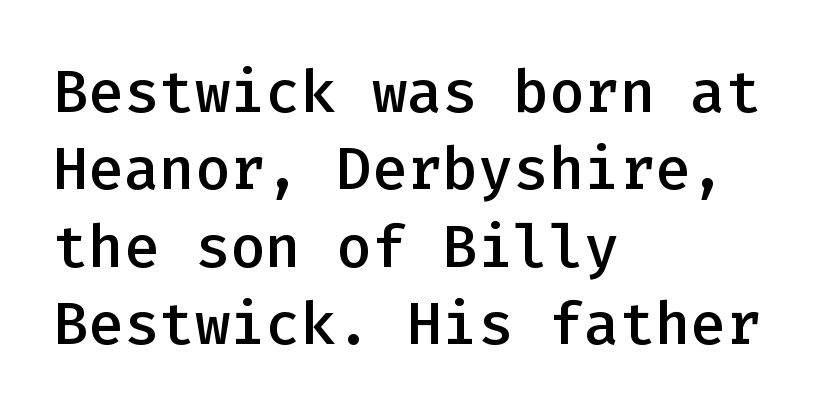
Is this a fixed-width face? Yes — each glyph sits in an identical cell. The tracking reads as untouched default to a designer's eye. Quick note: underline off. Every character sits straight up, as roman type does. Emphasis by weight is partial: semibold. You can tell from the bare stems that sans-serif type was used.
